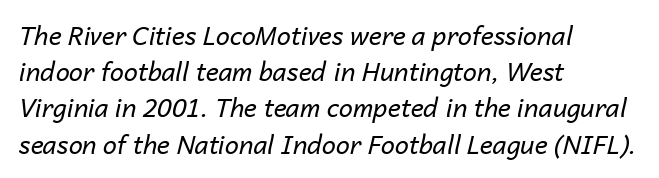
Q: Is the text bold? A: No.
Q: Is the text italic (slanted)? A: Yes, it leans right by about 14 degrees.
Q: Is the text underlined? A: No.
Q: How is the paragraph aligned? A: Left-aligned.
Q: Is the spacing between letters normal or unusually wide? A: Normal.
Q: Is the spacing between lines tight, normal or loose? A: Normal.
